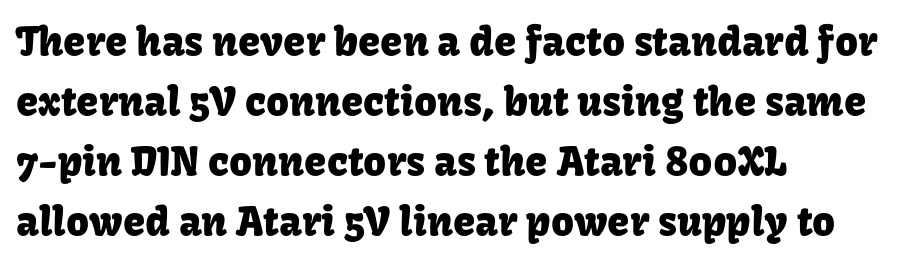
{"serif": "no", "italic": "no", "width": "normal", "stroke_contrast": "low", "x_height": "medium", "monospaced": "no", "underline": "no", "align": "left", "line_spacing": "normal", "line_spacing_ratio": 1.5, "letter_spacing": "normal", "letter_spacing_em": 0.0, "glyph_px": 40}
